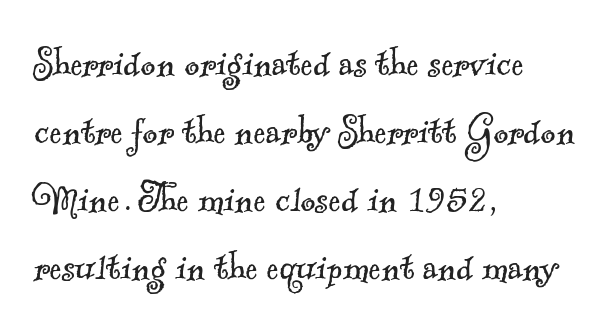
Character widths vary here, with narrow letters taking less room than wide ones. Anything drawn beneath the words? Only blank space. Regular leading. Does the type have serifs? Yes, each stem ends in a small foot.
